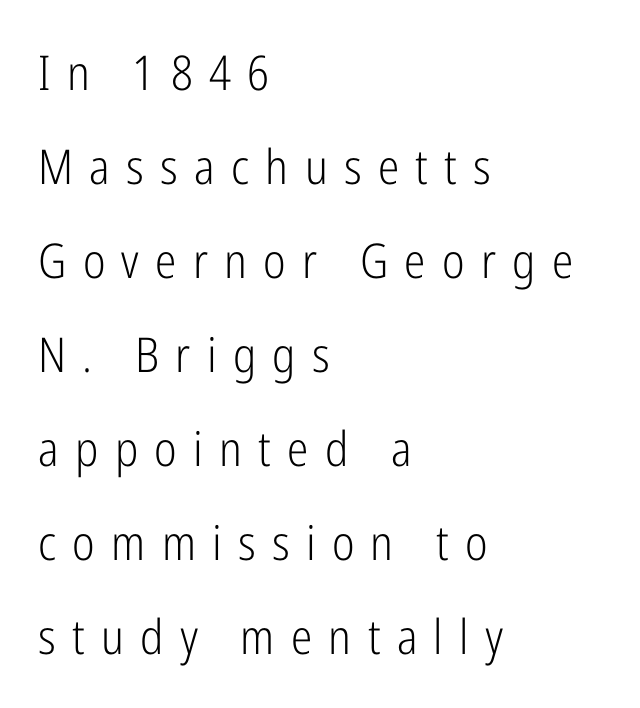
The letters carry no serifs — their stems end cleanly without finishing strokes. The specimen omits any rule beneath the text block's lines. Do the characters align in a grid? No, the font is proportional. These glyphs show unthickened strokes, regular width or finer.
